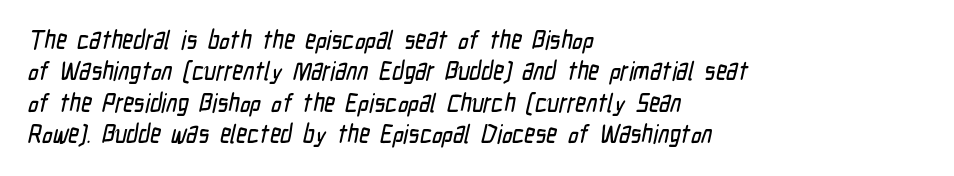
The paragraph shown leans on its left margin. The glyphs are unaccompanied by any horizontal stroke below them. Words appear dense and cohesive because spacing is normal.
